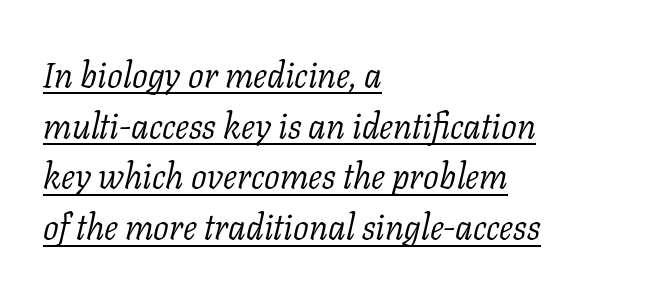
The image shows 35 px light serif type, italic (leaning right); set left-aligned, normal line spacing (1.45x), normal letter spacing, underlined; low stroke contrast and a medium x-height.
